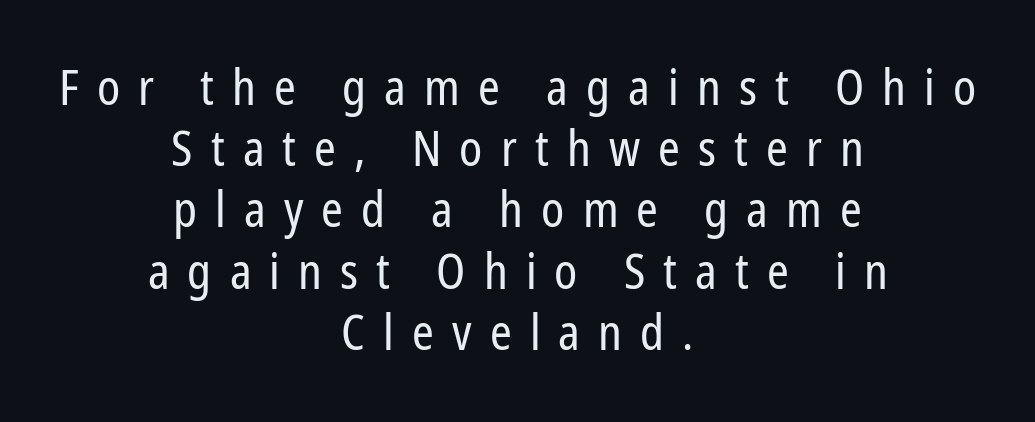
{"serif": "no", "italic": "no", "bold": "no", "weight": "regular", "width": "condensed", "stroke_contrast": "low", "x_height": "medium", "monospaced": "no", "underline": "no", "align": "center", "line_spacing": "normal", "line_spacing_ratio": 1.25, "letter_spacing": "wide", "letter_spacing_em": 0.37, "glyph_px": 49}
